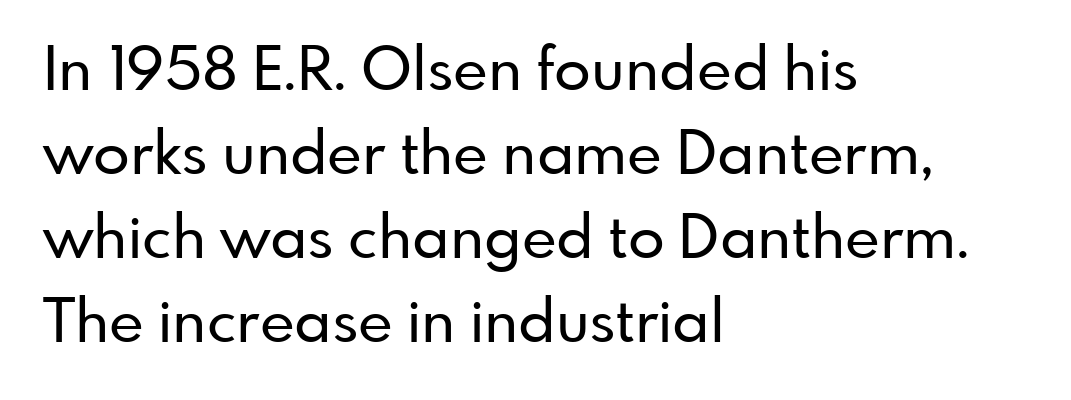
The image shows 60 px sans-serif type, upright; set left-aligned, normal line spacing (1.4x), normal letter spacing, not underlined; low stroke contrast and a small x-height.
